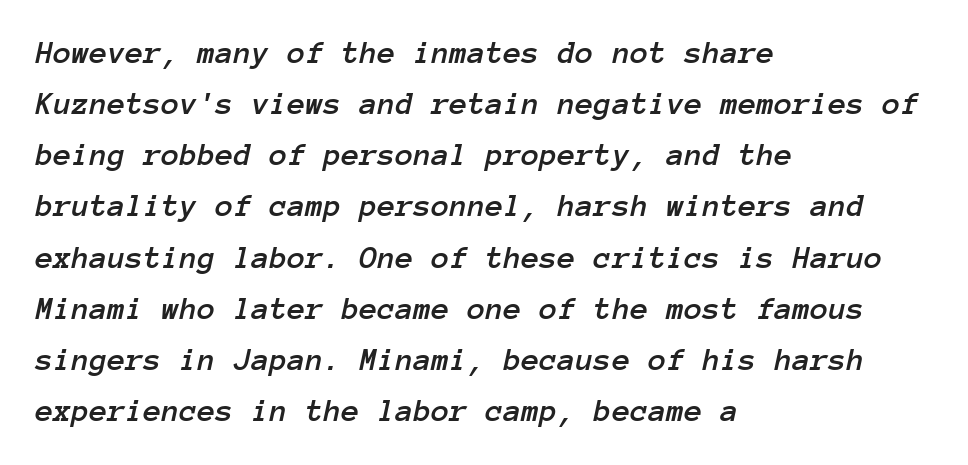
{"italic": "yes", "lean": "right", "slant_degrees": 12, "width": "normal", "stroke_contrast": "low", "x_height": "medium", "monospaced": "yes", "underline": "no", "align": "left", "line_spacing": "normal", "line_spacing_ratio": 1.55, "letter_spacing": "normal", "letter_spacing_em": 0.0, "glyph_px": 33}
